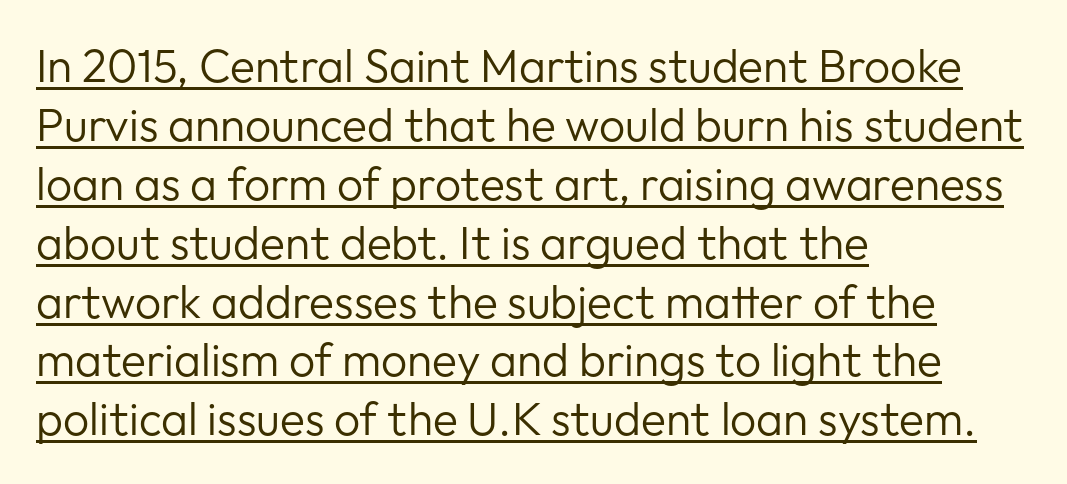
Q: Is the text bold? A: No.
Q: Is the text italic (slanted)? A: No, it is upright.
Q: Is the typeface a serif or a sans-serif typeface? A: Sans-serif.
Q: Is the text underlined? A: Yes.
Q: How is the paragraph aligned? A: Left-aligned.
Q: Is the spacing between letters normal or unusually wide? A: Normal.
Q: Is the spacing between lines tight, normal or loose? A: Normal.
Q: Width (condensed, normal, or wide)? A: Normal.
Q: Stroke contrast? A: Low.
Q: x-height? A: Medium.
Q: Monospaced? A: No.
